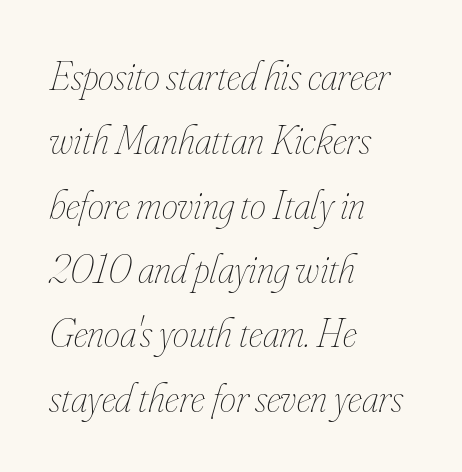
The image shows 41 px thin, condensed type, italic (leaning right); set left-aligned, normal line spacing (1.57x), normal letter spacing, not underlined; low stroke contrast and a small x-height.
